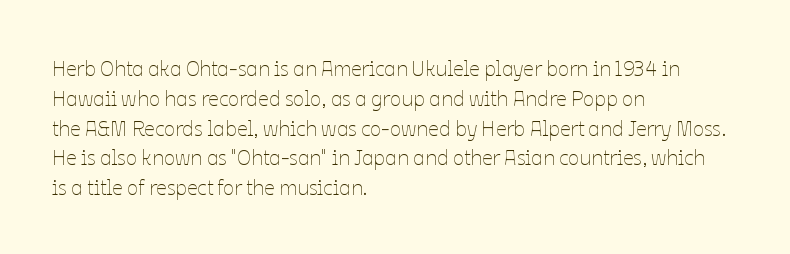
Q: Is the text bold? A: No.
Q: Is the text italic (slanted)? A: No, it is upright.
Q: Is the text underlined? A: No.
Q: How is the paragraph aligned? A: Left-aligned.
Q: Is the spacing between letters normal or unusually wide? A: Normal.
Q: Is the spacing between lines tight, normal or loose? A: Normal.
